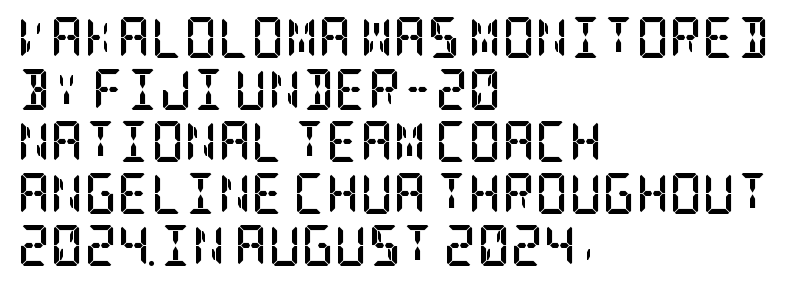
The image shows 41 px semibold, condensed serif type, upright; set left-aligned, normal line spacing (1.27x), normal letter spacing, not underlined; low stroke contrast and a large x-height.
